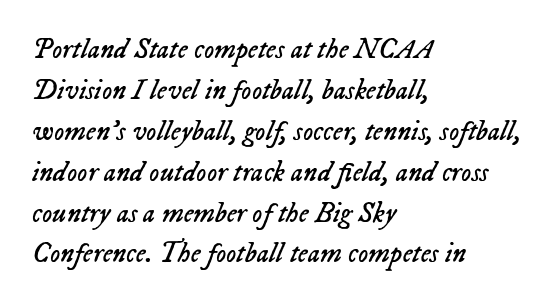
{"italic": "yes", "lean": "right", "slant_degrees": 23, "bold": "no", "weight": "regular", "width": "normal", "stroke_contrast": "low", "x_height": "medium", "monospaced": "no", "underline": "no", "align": "left", "line_spacing": "normal", "line_spacing_ratio": 1.46, "letter_spacing": "normal", "letter_spacing_em": 0.0, "glyph_px": 28}
